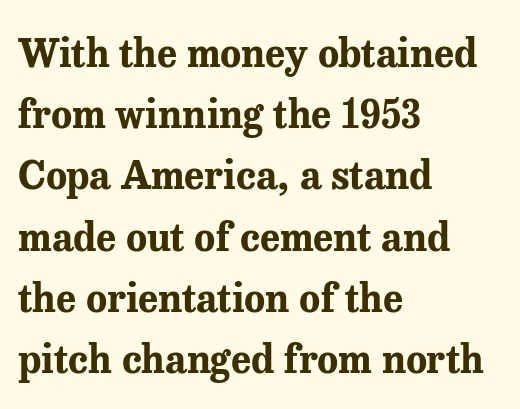
Look at the stroke-to-counter ratio: heavy, a bold. Upright lettering throughout. Decoration check: the copy has no underline. Normally led — the rows are evenly, conventionally spaced.
